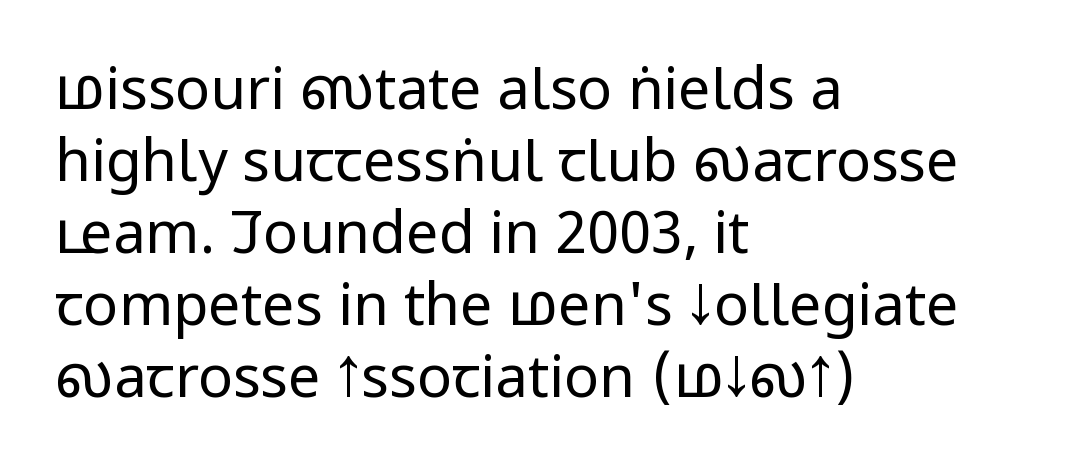
{"serif": "no", "italic": "no", "bold": "no", "weight": "regular", "width": "condensed", "stroke_contrast": "low", "x_height": "large", "monospaced": "no", "underline": "no", "align": "left", "line_spacing_ratio": 1.24, "letter_spacing": "normal", "letter_spacing_em": 0.0, "glyph_px": 58}
